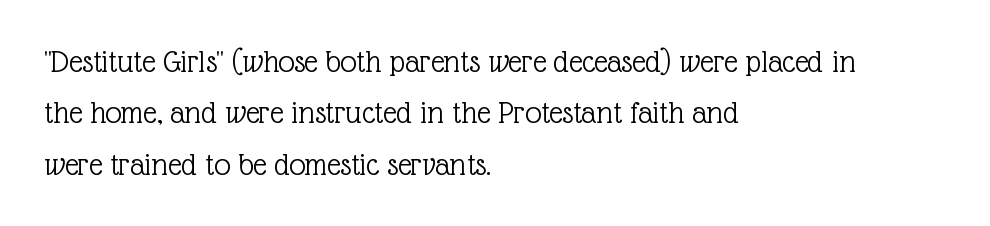
The image shows 33 px light serif type, upright; set left-aligned, normal line spacing (1.56x), normal letter spacing, not underlined; a medium x-height.
